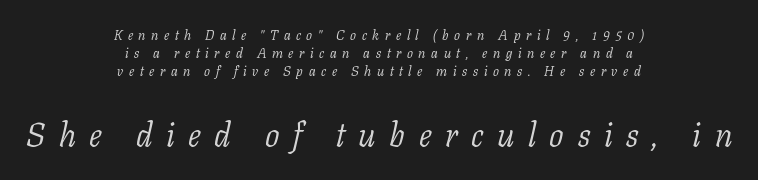
{"serif": "yes", "italic": "yes", "lean": "right", "slant_degrees": 11, "bold": "no", "weight": "light", "width": "normal", "stroke_contrast": "low", "x_height": "medium", "monospaced": "no", "underline": "no", "align": "center", "line_spacing": "normal", "line_spacing_ratio": 1.3, "letter_spacing": "wide", "letter_spacing_em": 0.4, "larger_block": "second", "size_ratio": 2.43, "glyph_px": 34}
